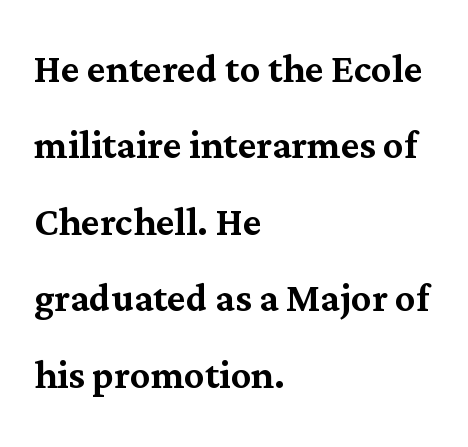
{"serif": "yes", "italic": "no", "width": "normal", "stroke_contrast": "medium", "x_height": "medium", "monospaced": "no", "underline": "no", "align": "left", "line_spacing": "normal", "line_spacing_ratio": 1.53, "letter_spacing": "normal", "letter_spacing_em": 0.0, "glyph_px": 50}
